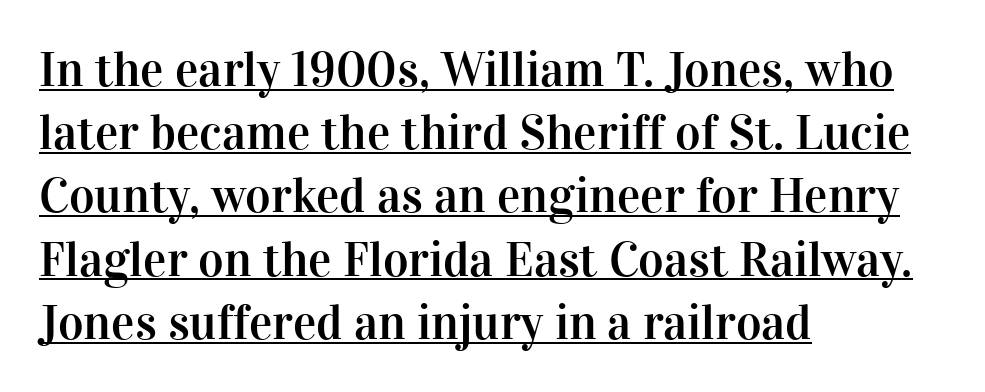
Between one letter and the next there's only the usual sliver of space. Is this a fixed-width face? No — the glyphs have proportional, varying widths. Looks like someone drew a line under every word here. Posture: upright roman. Typeset ragged right — the left edge is the straight one. Compared with typical paragraphs, the rows here are spaced about the same.
